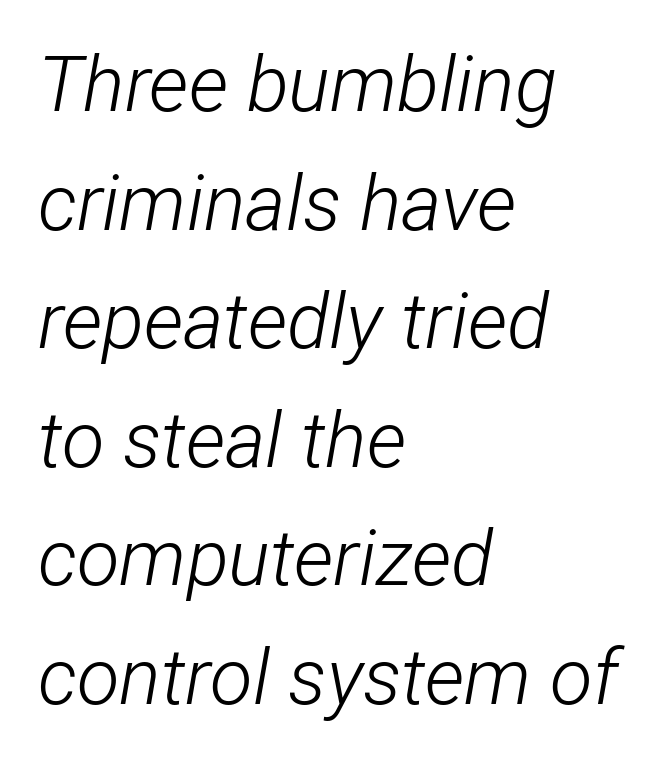
{"italic": "yes", "lean": "right", "slant_degrees": 12, "bold": "no", "weight": "light", "width": "condensed", "stroke_contrast": "low", "x_height": "medium", "monospaced": "no", "underline": "no", "align": "left", "line_spacing": "normal", "line_spacing_ratio": 1.52, "letter_spacing": "normal", "letter_spacing_em": 0.0, "glyph_px": 78}
